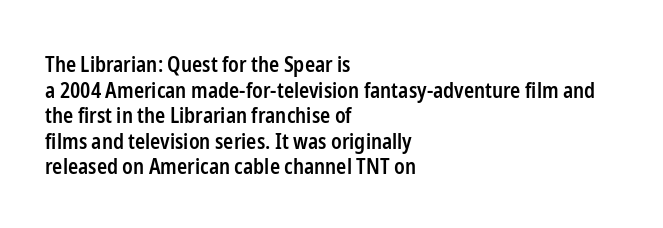
{"italic": "no", "bold": "semi", "underline": "no", "align": "left", "line_spacing_ratio": 1.22, "letter_spacing": "normal", "letter_spacing_em": 0.0, "glyph_px": 21}
